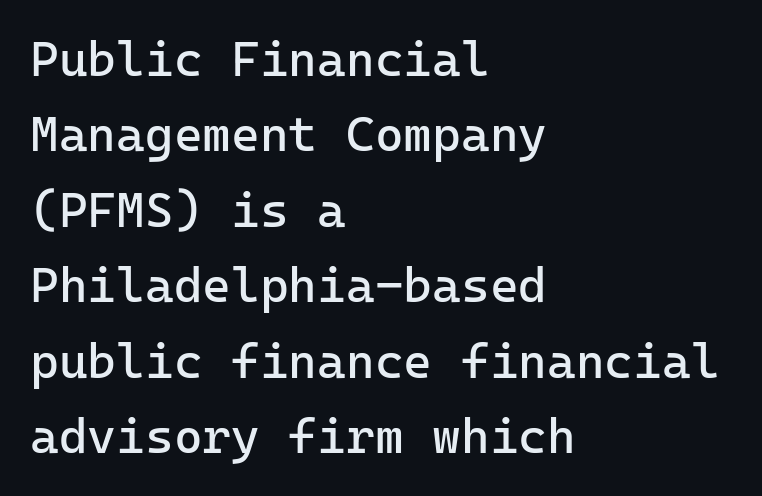
Q: Is the text bold? A: No.
Q: Is the text italic (slanted)? A: No, it is upright.
Q: Is the typeface a serif or a sans-serif typeface? A: Sans-serif.
Q: Is the text underlined? A: No.
Q: How is the paragraph aligned? A: Left-aligned.
Q: Is the spacing between letters normal or unusually wide? A: Normal.
Q: Is the spacing between lines tight, normal or loose? A: Normal.
Q: Width (condensed, normal, or wide)? A: Normal.
Q: Stroke contrast? A: Low.
Q: x-height? A: Medium.
Q: Monospaced? A: Yes.
